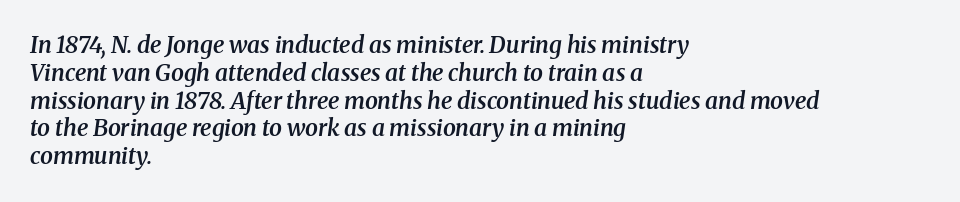
Q: Is the text bold? A: Semi-bold.
Q: Is the text italic (slanted)? A: Yes, it leans right by about 8 degrees.
Q: Is the text underlined? A: No.
Q: How is the paragraph aligned? A: Left-aligned.
Q: Is the spacing between letters normal or unusually wide? A: Normal.
